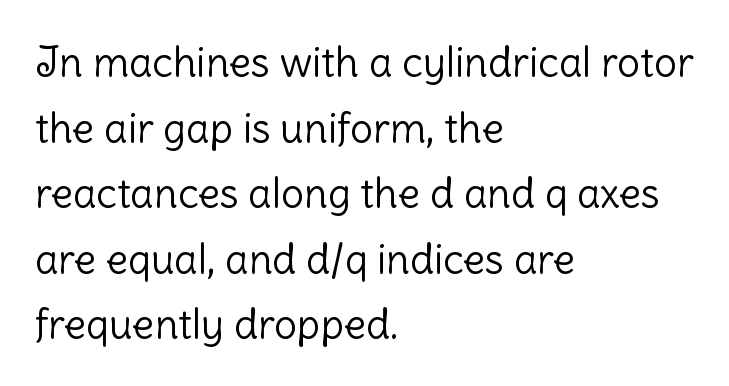
{"serif": "no", "italic": "no", "bold": "no", "weight": "light", "width": "normal", "stroke_contrast": "low", "x_height": "medium", "monospaced": "no", "underline": "no", "align": "left", "line_spacing": "normal", "line_spacing_ratio": 1.6, "letter_spacing": "normal", "letter_spacing_em": 0.0, "glyph_px": 41}
